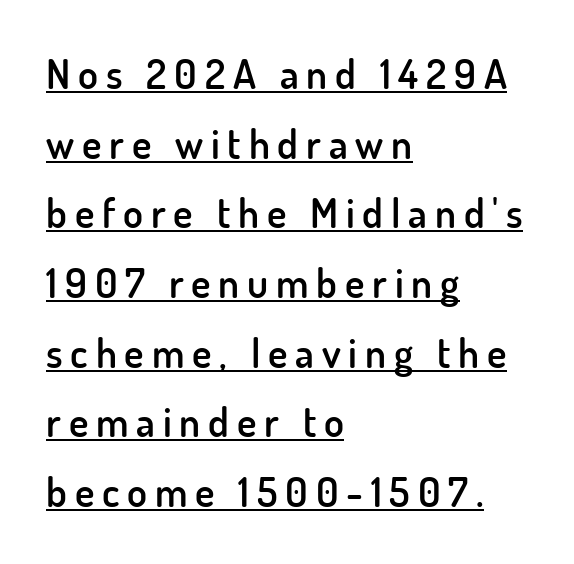
No feet cap the strokes, marking this as sans-serif type. You could not count columns in this text — the font is proportionally spaced. This is underlined copy, the kind a proofreader might mark for attention. Tall strokes in this sample are plumb rather than angled. These lines carry some extra weight — a demibold, not a full bold.
